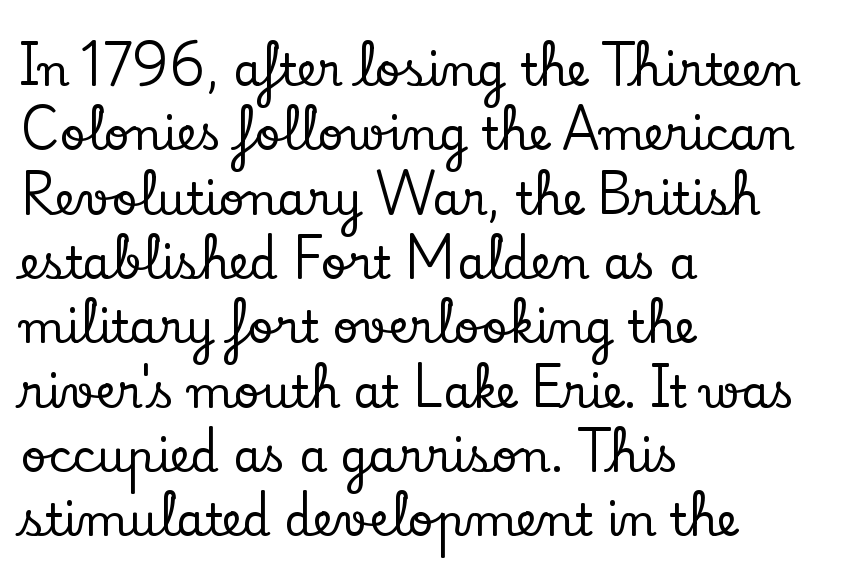
{"italic": "no", "width": "normal", "stroke_contrast": "low", "x_height": "small", "monospaced": "no", "underline": "no", "align": "left", "line_spacing": "normal", "line_spacing_ratio": 1.43, "letter_spacing": "normal", "letter_spacing_em": 0.0, "glyph_px": 45}
